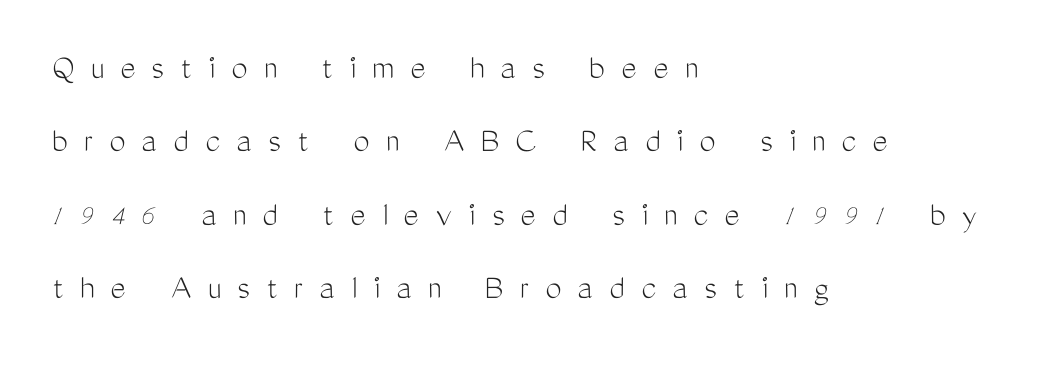
The typography opts for an upright posture over an oblique one. This sample uses expanded letter spacing, leaving extra air between glyphs. Is this a sans? Yes — the strokes have no serifs. This block would shrink considerably if given ordinary leading; it's expanded now. The area under the type is left untouched. Heft: none added — not bold.
